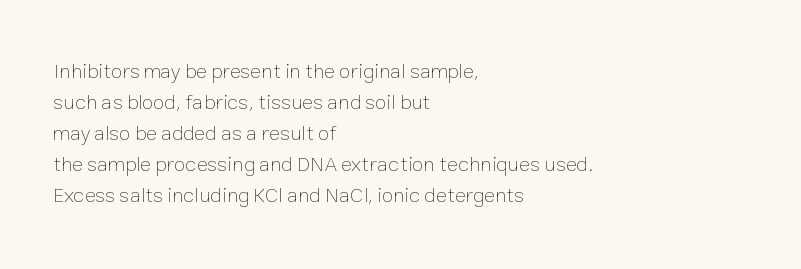
Q: Is the text bold? A: No.
Q: Is the text italic (slanted)? A: No, it is upright.
Q: Is the text underlined? A: No.
Q: How is the paragraph aligned? A: Left-aligned.
Q: Is the spacing between letters normal or unusually wide? A: Normal.
Q: Is the spacing between lines tight, normal or loose? A: Normal.
